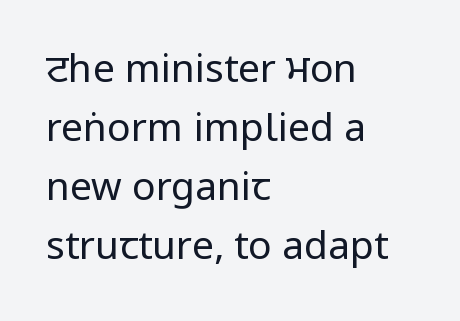
The text was rendered using a sans face with plain stroke endings. Quick note: interline space is typical. Inter-character spacing is left at the font's built-in metrics. Italic? Not at all — the glyphs are vertical.
